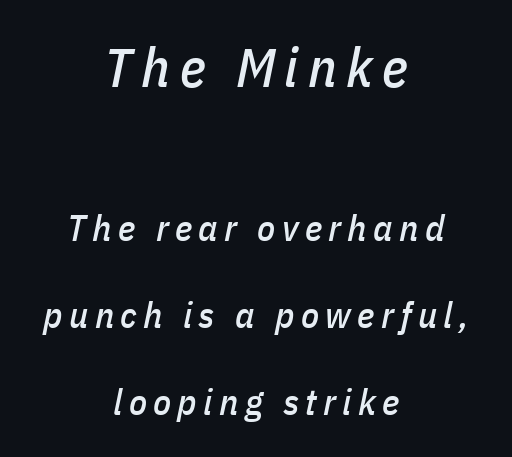
The image shows 55 px condensed type, italic (leaning right); set centered, loose line spacing (2.35x), not underlined; the first (top) block is 1.49x larger; low stroke contrast and a medium x-height.
